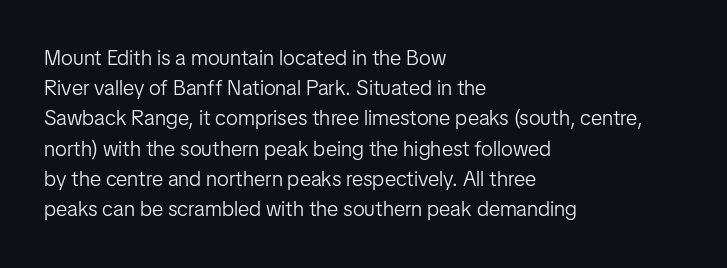
Q: Is the text bold? A: No.
Q: Is the text italic (slanted)? A: No, it is upright.
Q: Is the text underlined? A: No.
Q: How is the paragraph aligned? A: Left-aligned.
Q: Is the spacing between letters normal or unusually wide? A: Normal.
Q: Is the spacing between lines tight, normal or loose? A: Normal.
